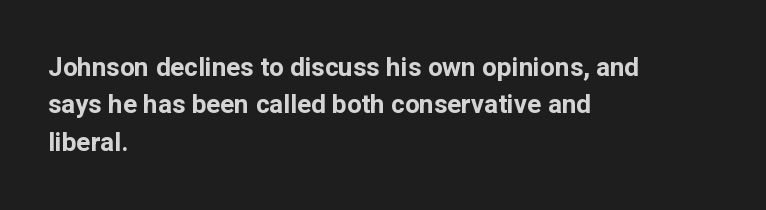
{"italic": "no", "bold": "yes", "underline": "no", "align": "left", "line_spacing": "normal", "line_spacing_ratio": 1.44, "letter_spacing": "normal", "letter_spacing_em": 0.0, "glyph_px": 26}
